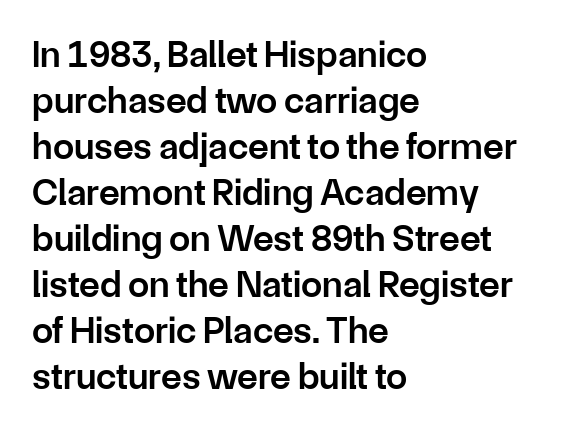
The image shows 38 px semibold sans-serif type, upright; set left-aligned, line spacing 1.21x, normal letter spacing, not underlined; low stroke contrast and a medium x-height.
